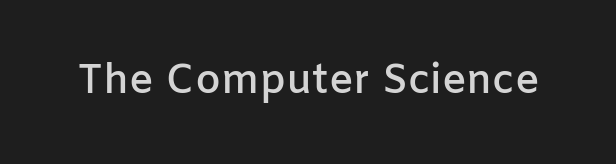
Nothing unusual about the tracking: characters are spaced as the font intends. Italic: no, the glyphs are upright roman. The specimen omits any rule beneath the text block's lines. On the weight axis this lands at semibold, roughly 600. Here the designer chose a conventional face with non-uniform glyph widths. The letters carry no serifs — their stems end cleanly without finishing strokes.
